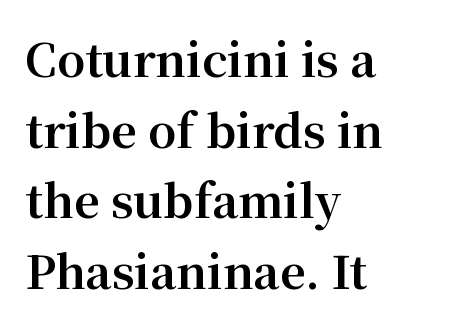
{"serif": "yes", "italic": "no", "bold": "yes", "weight": "bold", "width": "normal", "stroke_contrast": "medium", "x_height": "medium", "monospaced": "no", "underline": "no", "align": "left", "line_spacing": "normal", "line_spacing_ratio": 1.57, "letter_spacing": "normal", "letter_spacing_em": 0.0, "glyph_px": 45}
